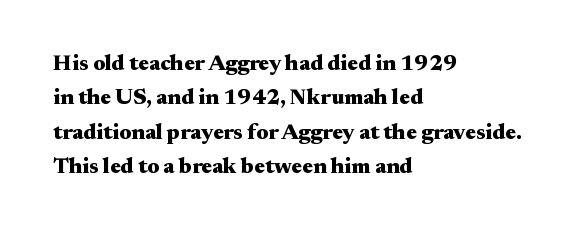
Upright lettering throughout. Just letters on the line, the space beneath them empty. The vertical gap from one line to the next is medium. Strong, thick strokes mark this as bold type. Short and long lines alike share a common starting point at left.
